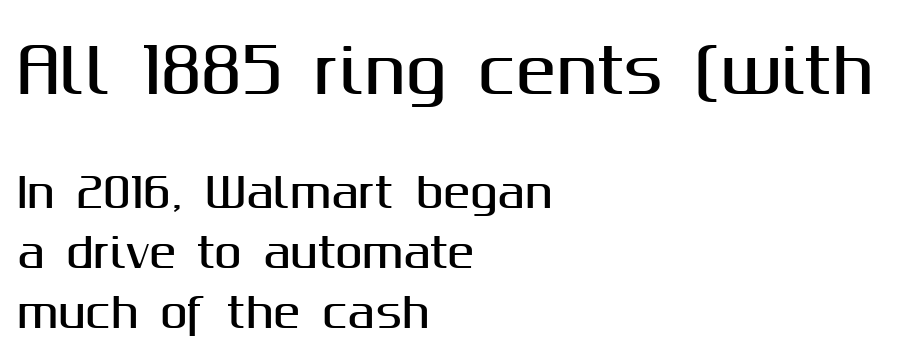
{"serif": "no", "italic": "no", "width": "normal", "stroke_contrast": "medium", "x_height": "medium", "monospaced": "no", "underline": "no", "align": "left", "line_spacing": "normal", "line_spacing_ratio": 1.46, "letter_spacing": "normal", "letter_spacing_em": 0.0, "larger_block": "first", "size_ratio": 1.49, "glyph_px": 61}
